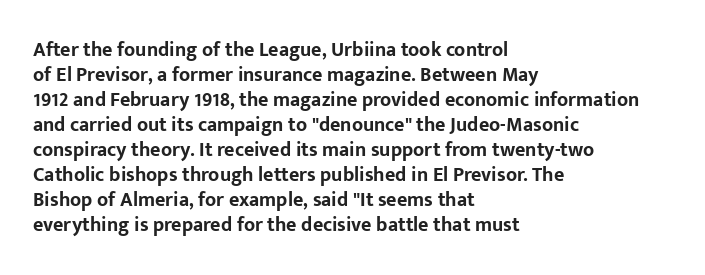
The baseline area is clear. Ordinary non-slanted type is in use. Look at the tracking — it's just the regular setting, nothing added. These lines carry a lot of weight — the face is fully bold.
